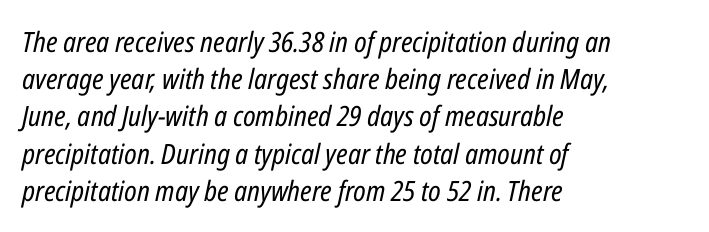
Notice how the passage keeps a crisp vertical edge on the left only. Underline: absent. Does the leading feel generous? No, just average. Spacing verdict: proportional, widths tailored to each character. Nothing unusual about the tracking: characters are spaced as the font intends.
